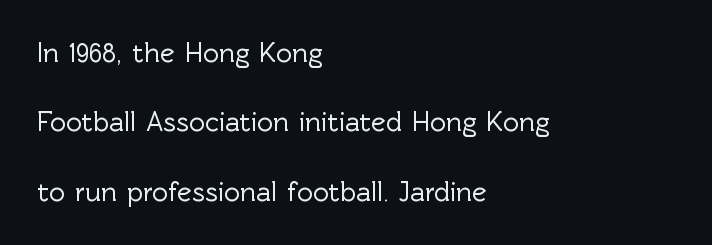
The line texture is even and compact thanks to regular tracking. Letterform terminals end flat and unadorned throughout the passage. Alignment: flush left. The foot of each line stays bare and open. Unlike italic type, these characters show no tilt at all. Leading: increased.
